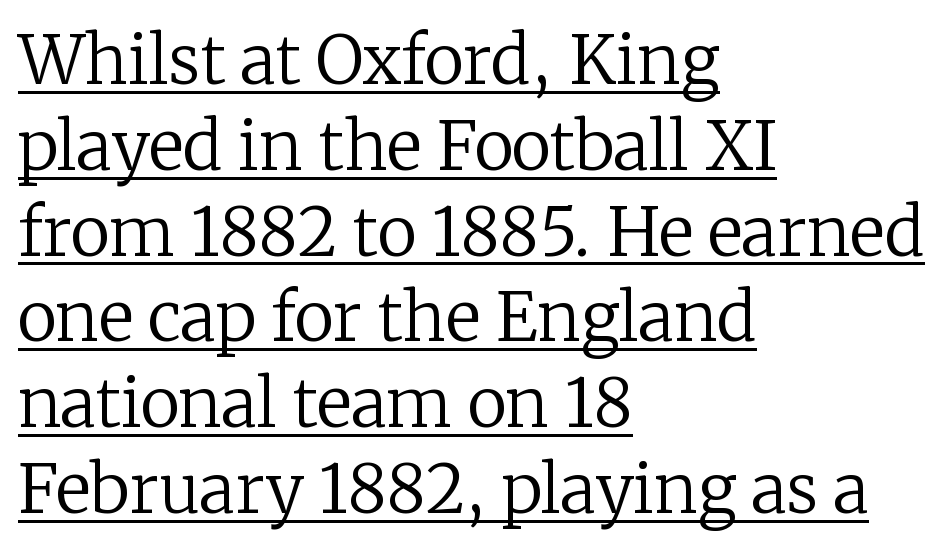
The image shows 67 px regular-weight serif type, upright; set left-aligned, normal line spacing (1.28x), normal letter spacing, underlined; low stroke contrast and a medium x-height.
